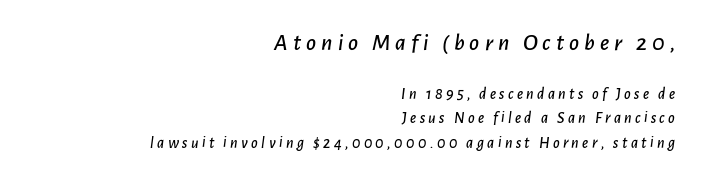
The image shows 24 px text type, italic (leaning right); set right-aligned, normal line spacing (1.53x), unusually wide letter spacing (+0.21 em), not underlined; the first (top) block is 1.5x larger.
